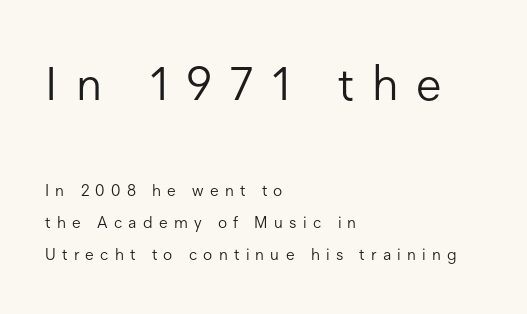
The image shows 47 px light sans-serif type, upright; set left-aligned, loose line spacing (2.0x), unusually wide letter spacing (+0.39 em), not underlined; the first (top) block is 2.94x larger; low stroke contrast and a medium x-height.
